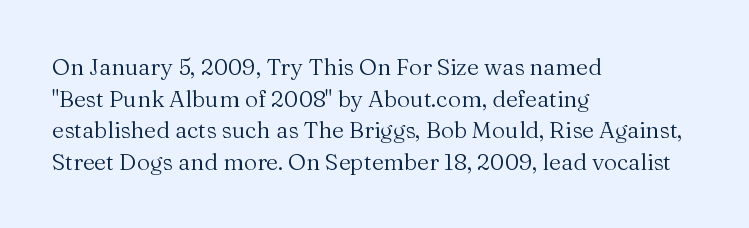
{"italic": "no", "bold": "no", "underline": "no", "align": "left", "line_spacing": "normal", "line_spacing_ratio": 1.37, "letter_spacing": "normal", "letter_spacing_em": 0.0, "glyph_px": 23}
